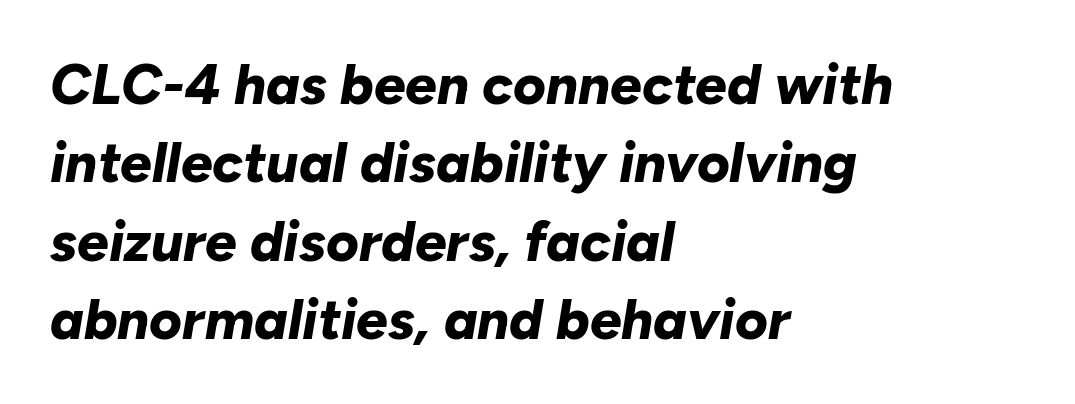
{"italic": "yes", "lean": "right", "slant_degrees": 10, "bold": "yes", "weight": "bold", "width": "normal", "stroke_contrast": "low", "x_height": "medium", "monospaced": "no", "underline": "no", "align": "left", "line_spacing": "normal", "line_spacing_ratio": 1.4, "letter_spacing": "normal", "letter_spacing_em": 0.0, "glyph_px": 56}
